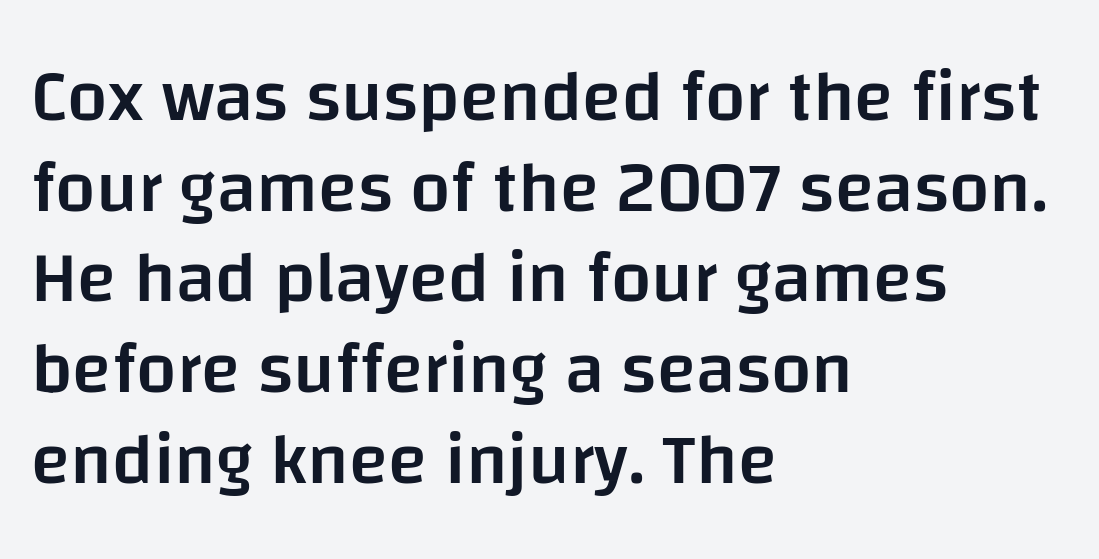
Q: Is the text bold? A: Semi-bold.
Q: Is the text italic (slanted)? A: No, it is upright.
Q: Is the typeface a serif or a sans-serif typeface? A: Sans-serif.
Q: Is the text underlined? A: No.
Q: How is the paragraph aligned? A: Left-aligned.
Q: Is the spacing between letters normal or unusually wide? A: Normal.
Q: Is the spacing between lines tight, normal or loose? A: Normal.
Q: Width (condensed, normal, or wide)? A: Normal.
Q: Stroke contrast? A: Low.
Q: x-height? A: Large.
Q: Monospaced? A: No.
